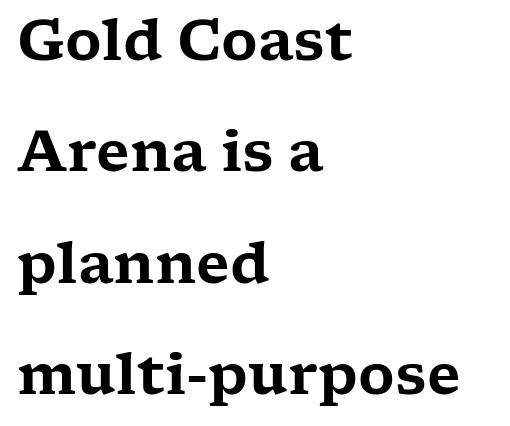
{"serif": "yes", "italic": "no", "width": "wide", "stroke_contrast": "low", "x_height": "medium", "monospaced": "no", "underline": "no", "align": "left", "line_spacing": "loose", "line_spacing_ratio": 1.99, "letter_spacing": "normal", "letter_spacing_em": 0.0, "glyph_px": 56}
